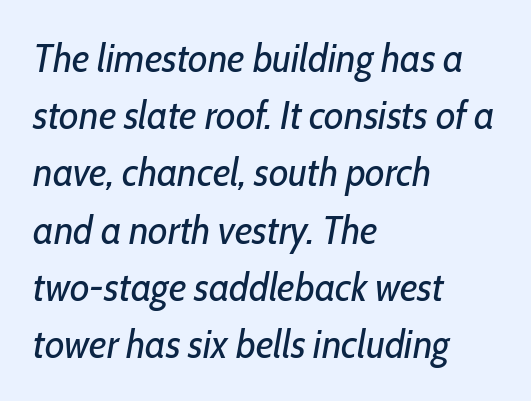
{"italic": "yes", "lean": "right", "slant_degrees": 10, "bold": "no", "weight": "regular", "width": "condensed", "stroke_contrast": "low", "x_height": "medium", "monospaced": "no", "underline": "no", "align": "left", "line_spacing": "normal", "line_spacing_ratio": 1.43, "letter_spacing": "normal", "letter_spacing_em": 0.0, "glyph_px": 40}
